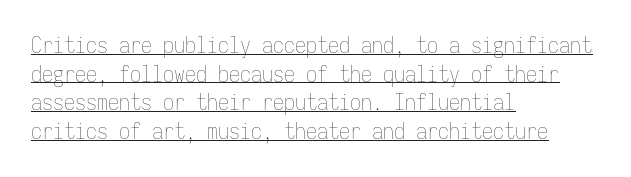
Q: Is the text bold? A: No.
Q: Is the text italic (slanted)? A: No, it is upright.
Q: Is the text underlined? A: Yes.
Q: How is the paragraph aligned? A: Left-aligned.
Q: Is the spacing between letters normal or unusually wide? A: Normal.
Q: Is the spacing between lines tight, normal or loose? A: Normal.
